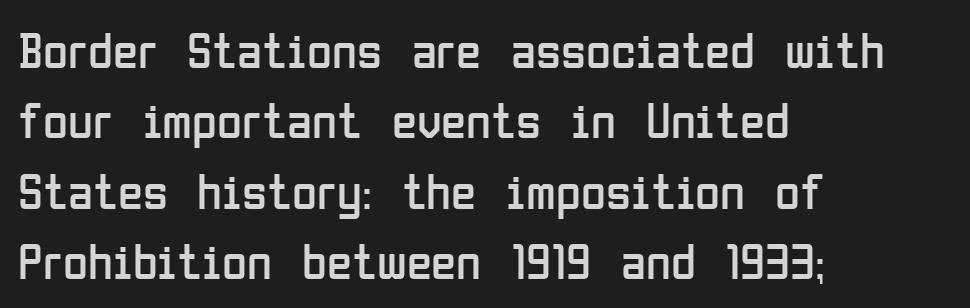
{"serif": "no", "italic": "no", "bold": "no", "weight": "regular", "width": "condensed", "stroke_contrast": "low", "x_height": "medium", "monospaced": "no", "underline": "no", "align": "left", "line_spacing": "normal", "line_spacing_ratio": 1.38, "letter_spacing": "normal", "letter_spacing_em": 0.0, "glyph_px": 51}
